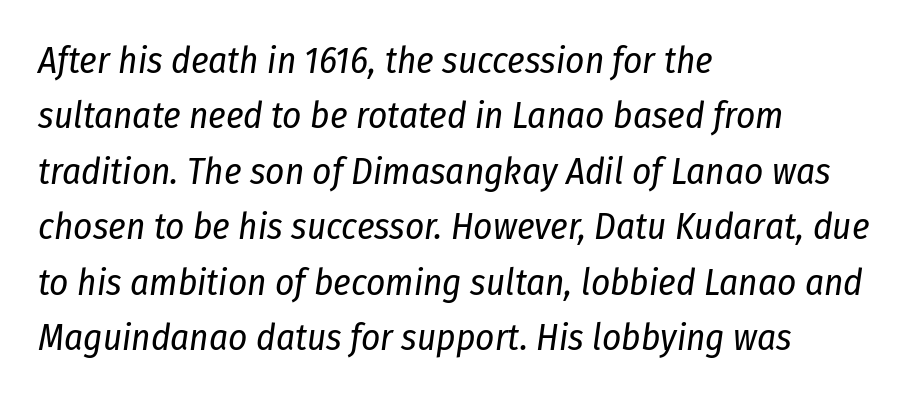
The image shows 37 px regular-weight, condensed type, italic (leaning right); set left-aligned, normal line spacing (1.5x), normal letter spacing, not underlined; low stroke contrast and a medium x-height.
